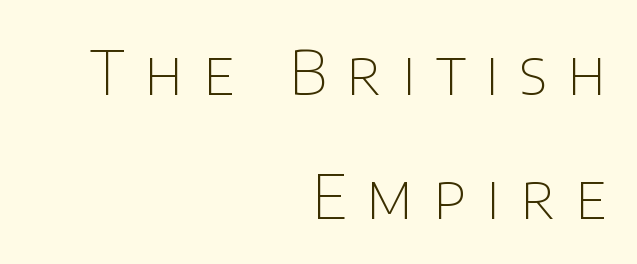
Q: Is the text bold? A: No.
Q: Is the text italic (slanted)? A: No, it is upright.
Q: Is the typeface a serif or a sans-serif typeface? A: Sans-serif.
Q: Is the text underlined? A: No.
Q: How is the paragraph aligned? A: Right-aligned.
Q: Is the spacing between letters normal or unusually wide? A: Unusually wide.
Q: Is the spacing between lines tight, normal or loose? A: Loose.
Q: Width (condensed, normal, or wide)? A: Normal.
Q: Stroke contrast? A: Low.
Q: x-height? A: Large.
Q: Monospaced? A: No.
